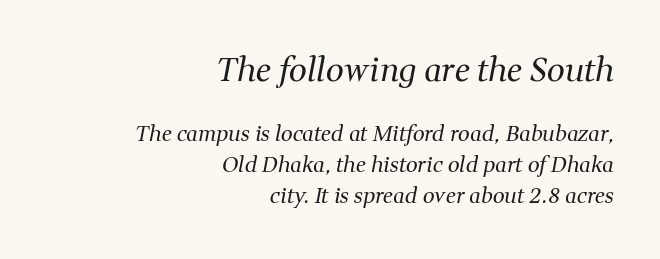
{"serif": "yes", "italic": "yes", "lean": "right", "slant_degrees": 11, "bold": "no", "weight": "regular", "width": "normal", "stroke_contrast": "medium", "x_height": "medium", "monospaced": "no", "underline": "no", "align": "right", "line_spacing": "normal", "line_spacing_ratio": 1.46, "letter_spacing": "normal", "letter_spacing_em": 0.0, "larger_block": "first", "size_ratio": 1.52, "glyph_px": 32}
